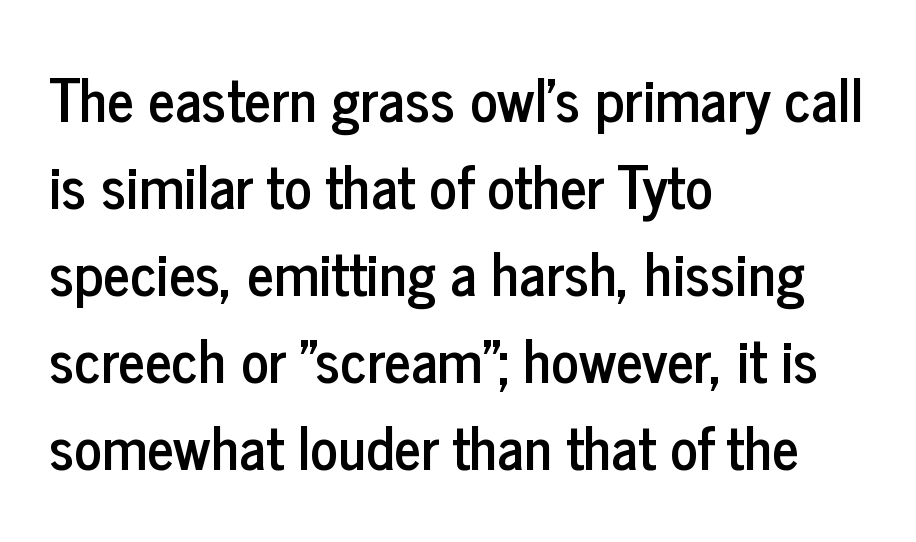
{"serif": "no", "italic": "no", "width": "condensed", "stroke_contrast": "low", "x_height": "medium", "monospaced": "no", "underline": "no", "align": "left", "line_spacing": "normal", "line_spacing_ratio": 1.5, "letter_spacing": "normal", "letter_spacing_em": 0.0, "glyph_px": 58}
